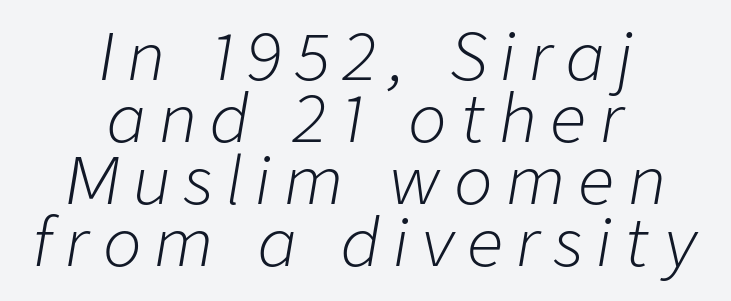
Q: Is the text bold? A: No.
Q: Is the text italic (slanted)? A: Yes, it leans right by about 9 degrees.
Q: Is the text underlined? A: No.
Q: How is the paragraph aligned? A: Centered.
Q: Is the spacing between letters normal or unusually wide? A: Unusually wide.
Q: Is the spacing between lines tight, normal or loose? A: Tight.
Q: Width (condensed, normal, or wide)? A: Normal.
Q: Stroke contrast? A: Low.
Q: x-height? A: Medium.
Q: Monospaced? A: No.
